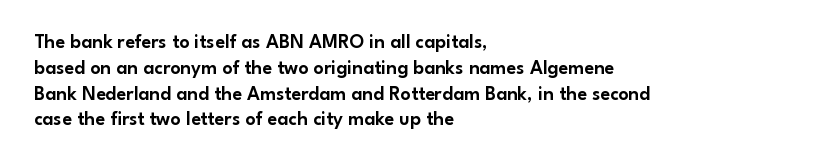
The image shows 20 px text type, upright; set left-aligned, normal line spacing (1.29x), normal letter spacing, not underlined.
